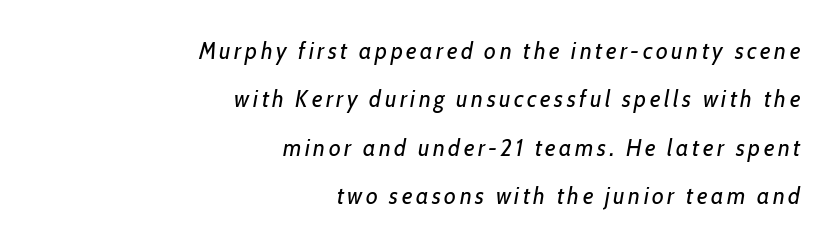
Q: Is the text bold? A: No.
Q: Is the text italic (slanted)? A: Yes, it leans right by about 10 degrees.
Q: Is the text underlined? A: No.
Q: How is the paragraph aligned? A: Right-aligned.
Q: Is the spacing between lines tight, normal or loose? A: Loose.
